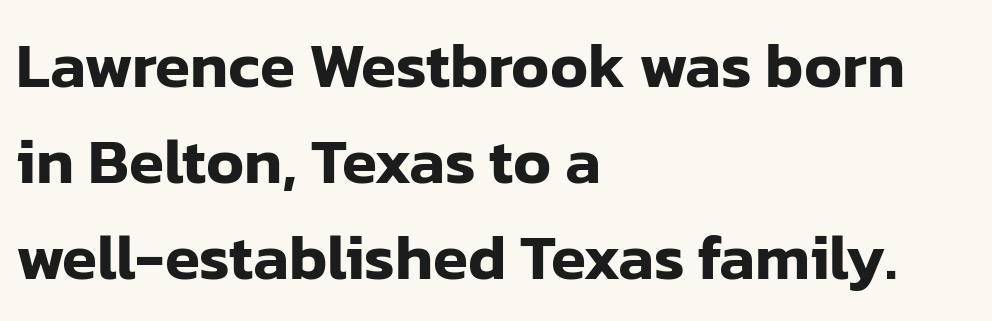
The passage shown is typed in a proportional face where columns would drift. In terms of posture, this sample is upright. Casual observation: everything's shoved over to the left. Successive baselines arrive at the customary interval. Spacing between characters is what you'd get straight out of the box.
